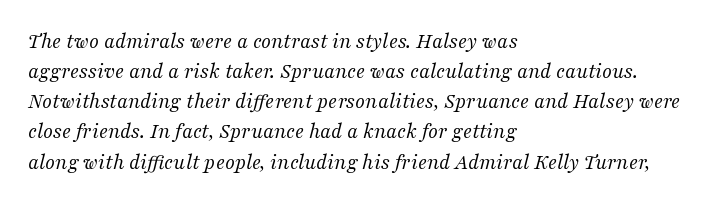
Q: Is the text bold? A: No.
Q: Is the text italic (slanted)? A: Yes, it leans right by about 16 degrees.
Q: Is the text underlined? A: No.
Q: How is the paragraph aligned? A: Left-aligned.
Q: Is the spacing between letters normal or unusually wide? A: Normal.
Q: Is the spacing between lines tight, normal or loose? A: Normal.
